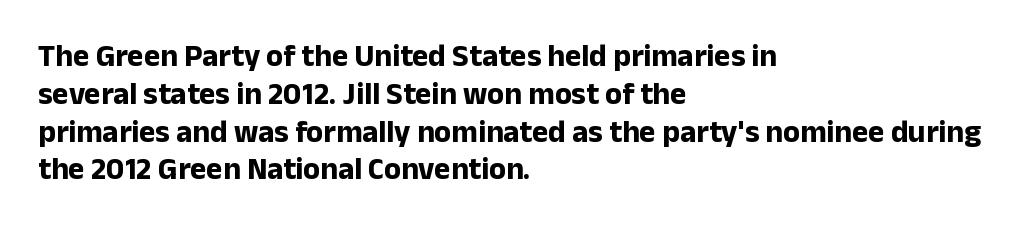
The passage shown has conventional tracking throughout. Note: no serifs on the glyphs. Every row of glyphs begins at an identical x-position on the left. Each row of text sits above clean, open space.
